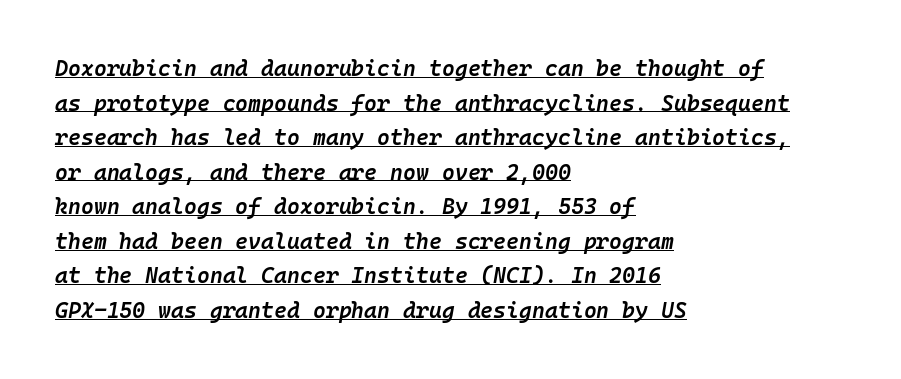
The face used here is a semibold: visibly heavier than regular, lighter than bold. Spacing between characters is what you'd get straight out of the box. Underline: present. The lines are quadded left. The whole block is typeset with a tilt.
